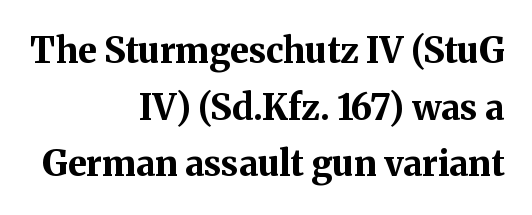
{"serif": "yes", "italic": "no", "bold": "yes", "weight": "bold", "width": "normal", "stroke_contrast": "medium", "x_height": "medium", "monospaced": "no", "underline": "no", "align": "right", "line_spacing": "normal", "line_spacing_ratio": 1.62, "letter_spacing": "normal", "letter_spacing_em": 0.0, "glyph_px": 35}
